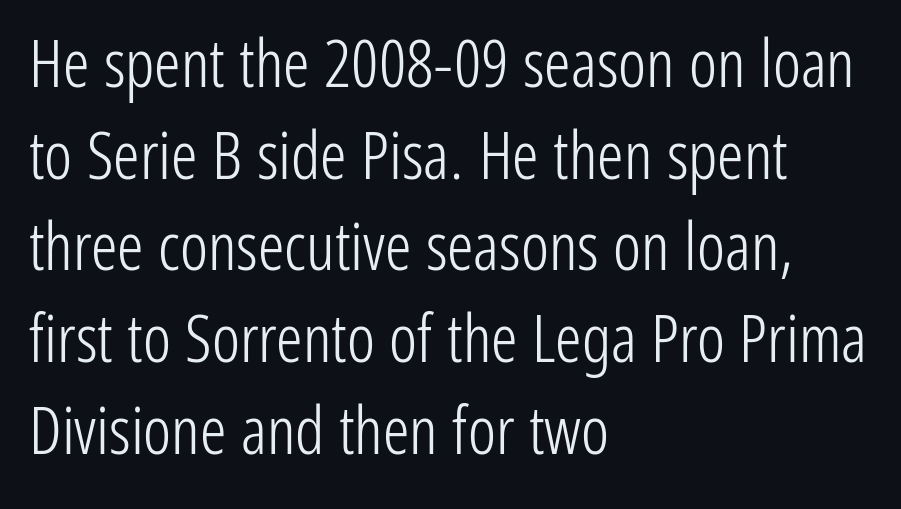
Q: Is the text bold? A: No.
Q: Is the text italic (slanted)? A: No, it is upright.
Q: Is the typeface a serif or a sans-serif typeface? A: Sans-serif.
Q: Is the text underlined? A: No.
Q: How is the paragraph aligned? A: Left-aligned.
Q: Is the spacing between letters normal or unusually wide? A: Normal.
Q: Is the spacing between lines tight, normal or loose? A: Normal.
Q: Width (condensed, normal, or wide)? A: Condensed.
Q: Stroke contrast? A: Low.
Q: x-height? A: Medium.
Q: Monospaced? A: No.
